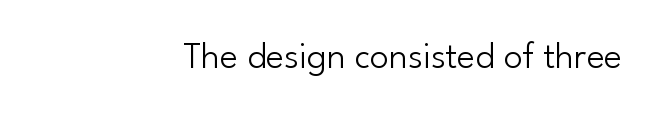
Short note: letters normally spaced. No extra ink here — the face is not bold. Varying glyph widths throughout — classic text-font behaviour. Underlining? Definitely not there.
